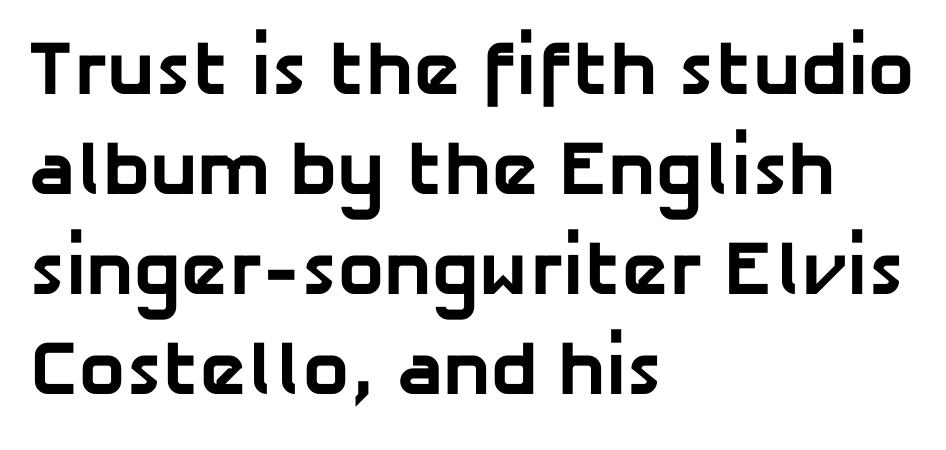
The image shows 77 px bold sans-serif type; set left-aligned, normal line spacing (1.3x), normal letter spacing, not underlined; low stroke contrast and a medium x-height.
